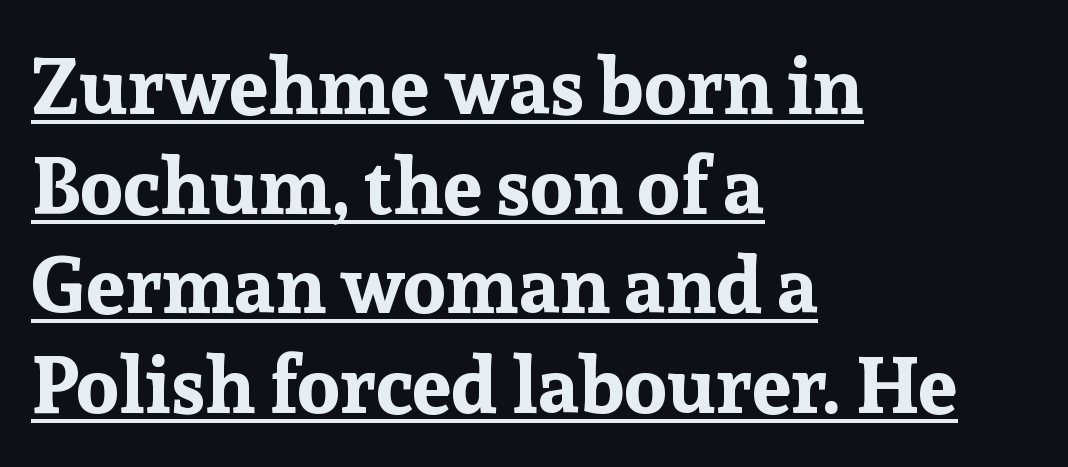
{"serif": "yes", "italic": "no", "bold": "yes", "weight": "bold", "width": "normal", "stroke_contrast": "low", "x_height": "medium", "monospaced": "no", "underline": "yes", "align": "left", "line_spacing": "normal", "line_spacing_ratio": 1.26, "letter_spacing": "normal", "letter_spacing_em": 0.0, "glyph_px": 79}
